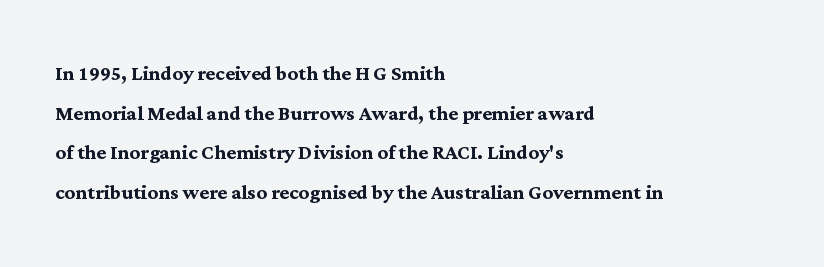
The image shows 26 px bold type, upright; set left-aligned, normal line spacing (1.52x), normal letter spacing, not underlined.
